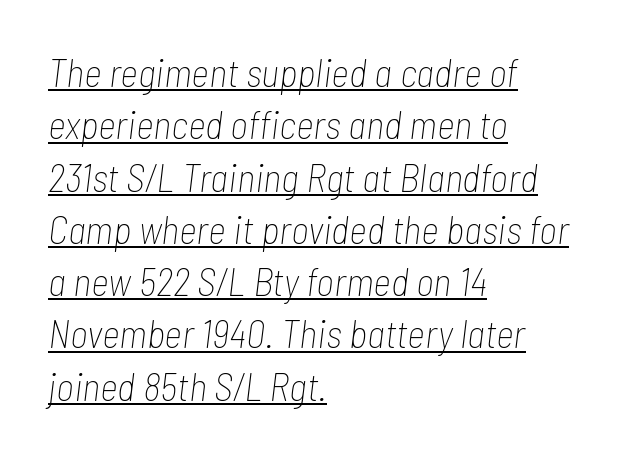
The image shows 39 px thin, condensed type, italic (leaning right); set left-aligned, normal line spacing (1.34x), normal letter spacing, underlined; low stroke contrast and a medium x-height.
